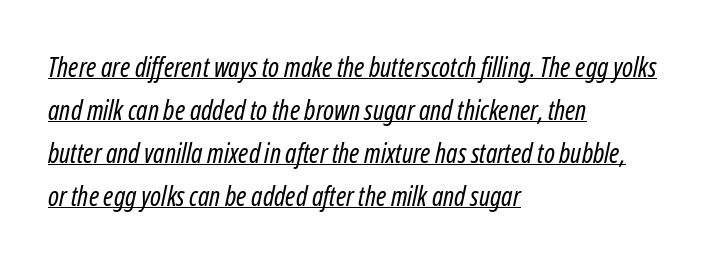
The image shows 27 px text type, italic (leaning right); set left-aligned, normal line spacing (1.59x), normal letter spacing, underlined.
